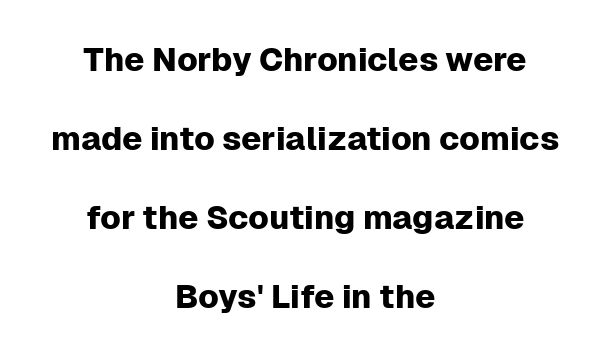
The image shows 33 px sans-serif type, upright; set centered, loose line spacing (2.39x), normal letter spacing, not underlined; low stroke contrast and a medium x-height.
